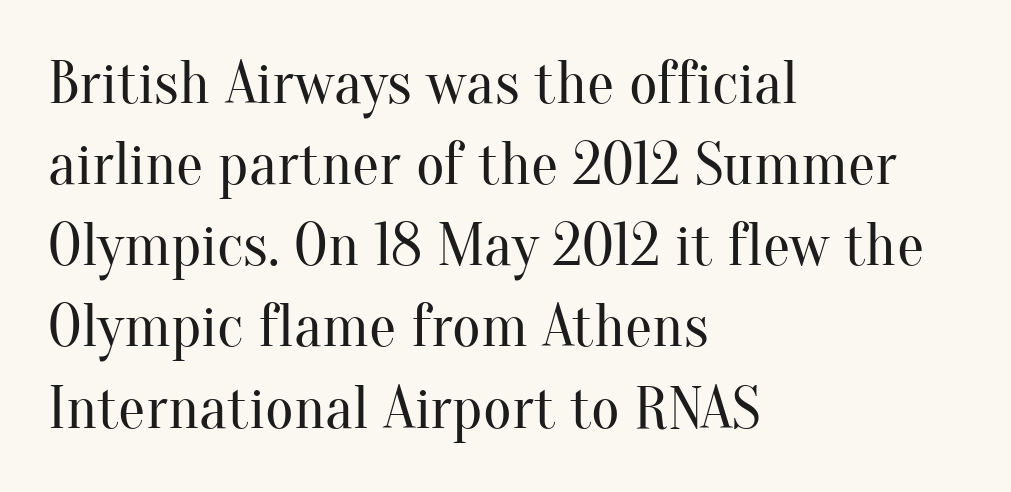
You could not count columns in this text — the font is proportionally spaced. The specimen omits any rule beneath the text block's lines. The paragraph has a hard left edge and a soft right edge. Does the lettering tilt? It doesn't — this is upright. One glance says typical: line gaps are just what's usual. What kind of face is this? One with serifs.
